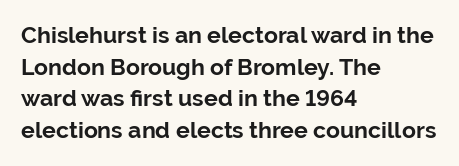
The lines are quadded left. Regular leading. Nothing unusual about the tracking: characters are spaced as the font intends. The font is running at its bold setting. Tall strokes in this sample are plumb rather than angled.
